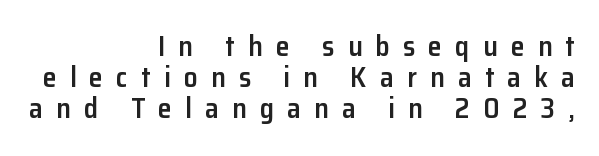
I'd describe the lettering as semibold — firm but not a full bold. Very little white space separates one row of letters from the next. These lines are set flush right with a ragged left edge. Beneath every word, the page is bare. The font's upright variant was chosen for this text.
